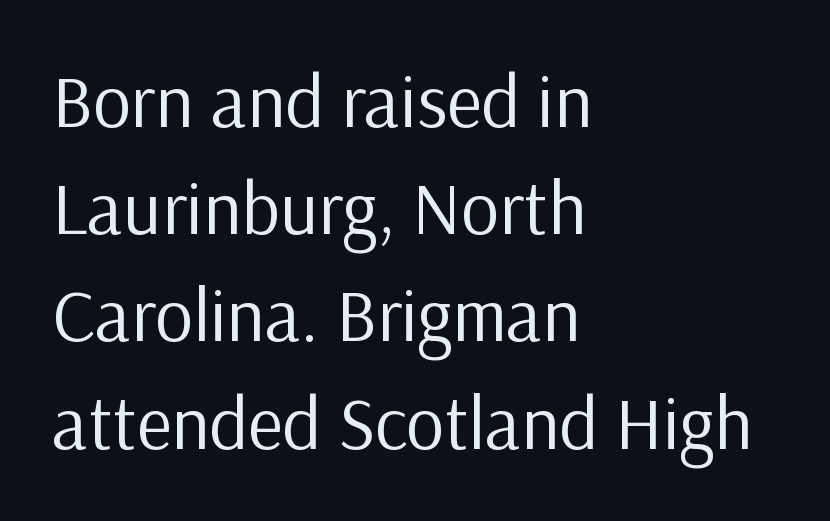
The image shows 75 px regular-weight sans-serif type, upright; set left-aligned, normal line spacing (1.43x), normal letter spacing, not underlined; low stroke contrast and a medium x-height.
